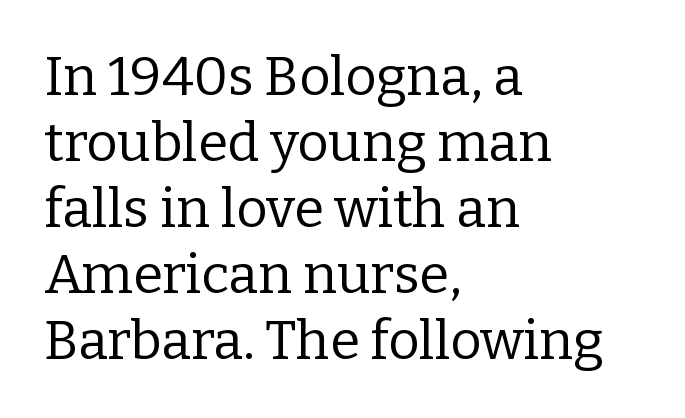
Q: Is the text bold? A: No.
Q: Is the text italic (slanted)? A: No, it is upright.
Q: Is the typeface a serif or a sans-serif typeface? A: Serif.
Q: Is the text underlined? A: No.
Q: How is the paragraph aligned? A: Left-aligned.
Q: Is the spacing between letters normal or unusually wide? A: Normal.
Q: Width (condensed, normal, or wide)? A: Normal.
Q: Stroke contrast? A: Low.
Q: x-height? A: Medium.
Q: Monospaced? A: No.
